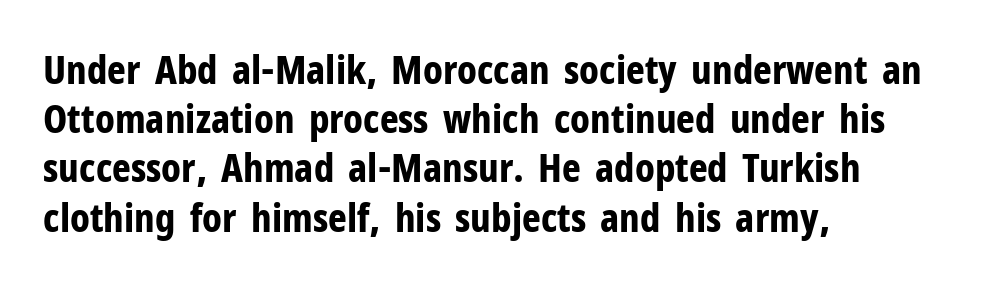
Q: Is the text bold? A: Yes.
Q: Is the text italic (slanted)? A: No, it is upright.
Q: Is the typeface a serif or a sans-serif typeface? A: Sans-serif.
Q: Is the text underlined? A: No.
Q: How is the paragraph aligned? A: Left-aligned.
Q: Is the spacing between letters normal or unusually wide? A: Normal.
Q: Width (condensed, normal, or wide)? A: Condensed.
Q: Stroke contrast? A: Low.
Q: x-height? A: Medium.
Q: Monospaced? A: No.
